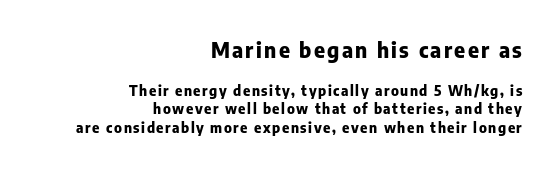
{"italic": "no", "bold": "yes", "underline": "no", "align": "right", "line_spacing": "normal", "line_spacing_ratio": 1.33, "larger_block": "first", "size_ratio": 1.5, "glyph_px": 21}
